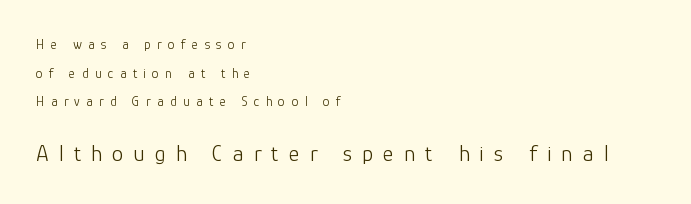
The image shows 23 px text type, upright; set left-aligned, loose line spacing (2.04x), unusually wide letter spacing (+0.44 em), not underlined; the second (bottom) block is 1.64x larger.
